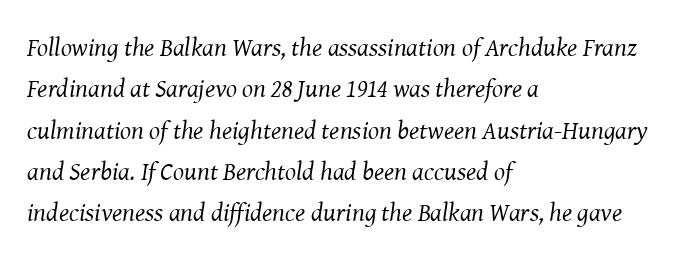
The lines are quadded left. Default kerning and tracking; the words read as compact shapes. Quick note: interline space is typical. The face looks like a standard text weight, possibly lighter.
